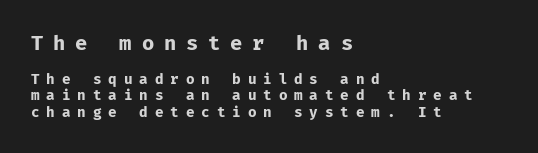
The gaps between neighbouring characters are conspicuously large. The area under the type is left untouched. Size contrast runs from large at the top to small at the bottom. The lines in this sample share a left origin and differ only in where they stop.
